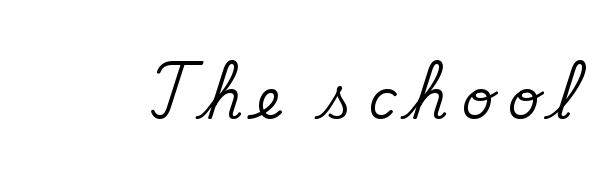
{"width": "normal", "stroke_contrast": "medium", "x_height": "small", "monospaced": "no", "underline": "no", "letter_spacing": "wide", "letter_spacing_em": 0.25, "glyph_px": 55}
